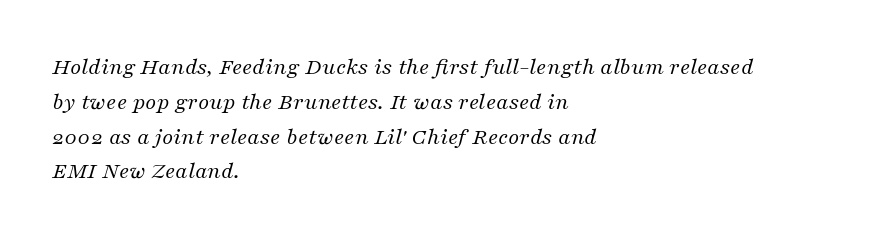
Q: Is the text bold? A: No.
Q: Is the text italic (slanted)? A: Yes, it leans right by about 16 degrees.
Q: Is the text underlined? A: No.
Q: How is the paragraph aligned? A: Left-aligned.
Q: Is the spacing between letters normal or unusually wide? A: Normal.
Q: Is the spacing between lines tight, normal or loose? A: Normal.
